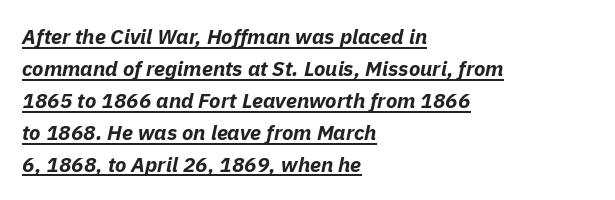
Does the weight exceed regular? Yes, all the way to bold. Line beginnings align vertically; line endings do not. In terms of letterspacing, this is plain default setting. The space between consecutive lines is moderate. Caption: lettering with a line underneath. Emphasis-style slanted type is in use.
